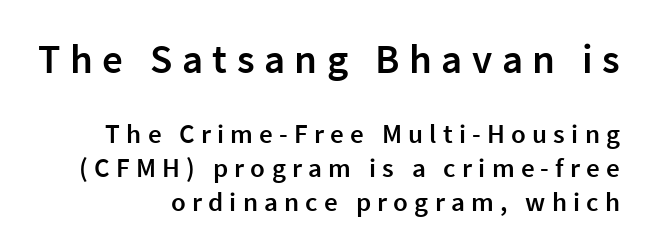
The image shows 41 px semibold sans-serif type, upright; set right-aligned, normal line spacing (1.26x), unusually wide letter spacing (+0.23 em), not underlined; the first (top) block is 1.52x larger; low stroke contrast and a medium x-height.
